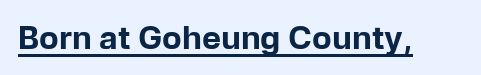
The specimen includes a rule beneath the text block's lines. Proportional: the letters do not fall into vertical columns. Compared with typical body copy, the letter spacing here is the same. Heft: maximum for text — a bold. Each letter's strokes conclude bluntly, with no projecting serifs. A typesetter would mark this as roman, not italic.
